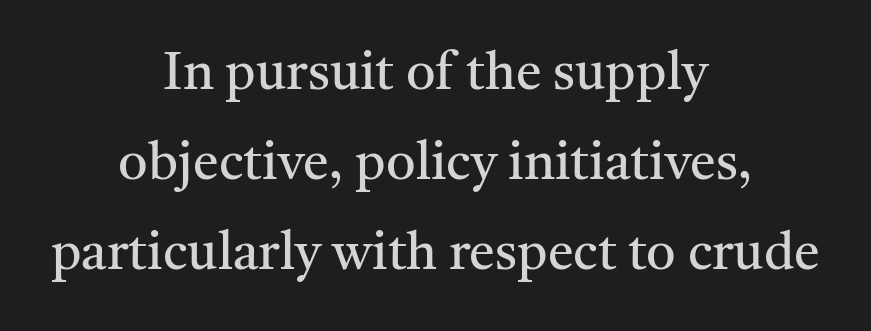
The specimen reads as upright at a glance. Check where the strokes stop: tiny serifs finish them off. Centered paragraph, ragged on both sides. Is this a heavy cut? Hardly; it is regular or lighter.
